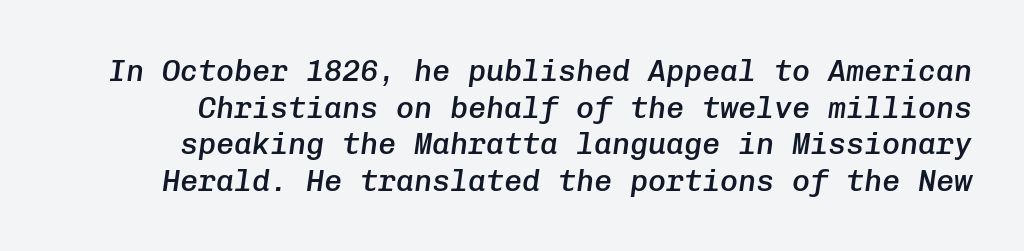
{"italic": "yes", "lean": "right", "slant_degrees": 8, "bold": "semi", "weight": "semibold", "width": "normal", "stroke_contrast": "low", "x_height": "medium", "monospaced": "yes", "underline": "no", "line_spacing_ratio": 1.22, "letter_spacing": "normal", "letter_spacing_em": 0.0, "glyph_px": 30}
